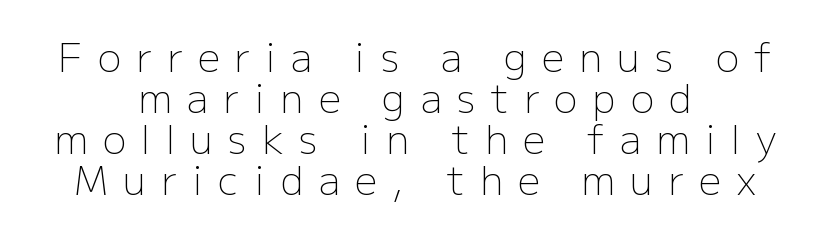
Q: Is the text bold? A: No.
Q: Is the text italic (slanted)? A: No, it is upright.
Q: Is the typeface a serif or a sans-serif typeface? A: Sans-serif.
Q: Is the text underlined? A: No.
Q: How is the paragraph aligned? A: Centered.
Q: Is the spacing between letters normal or unusually wide? A: Unusually wide.
Q: Is the spacing between lines tight, normal or loose? A: Tight.
Q: Width (condensed, normal, or wide)? A: Normal.
Q: Stroke contrast? A: Low.
Q: x-height? A: Medium.
Q: Monospaced? A: No.
